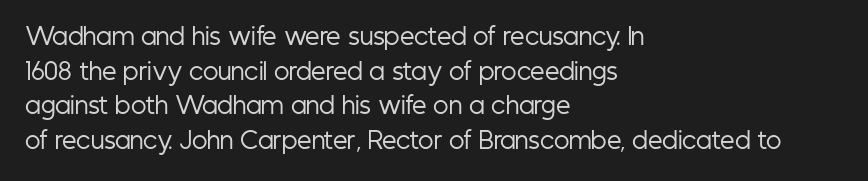
The image shows 23 px text type, upright; set left-aligned, normal line spacing (1.51x), normal letter spacing, not underlined.
